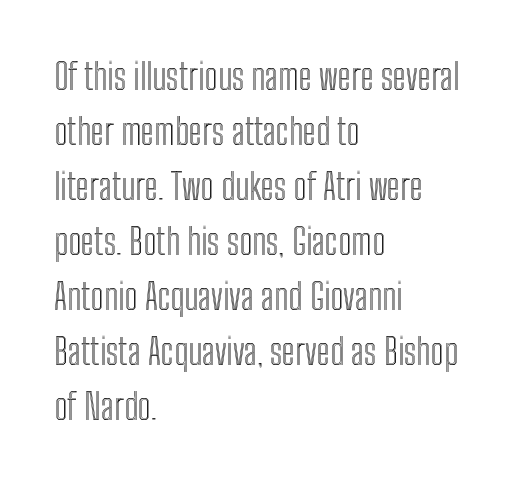
The image shows 36 px condensed type, upright; set left-aligned, normal line spacing (1.53x), normal letter spacing, not underlined; a medium x-height.
